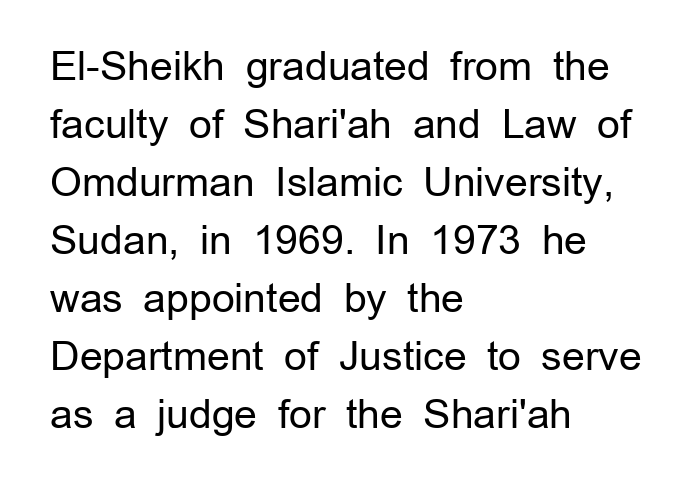
The image shows 40 px regular-weight sans-serif type, upright; set left-aligned, normal line spacing (1.45x), normal letter spacing, not underlined; low stroke contrast and a medium x-height.
